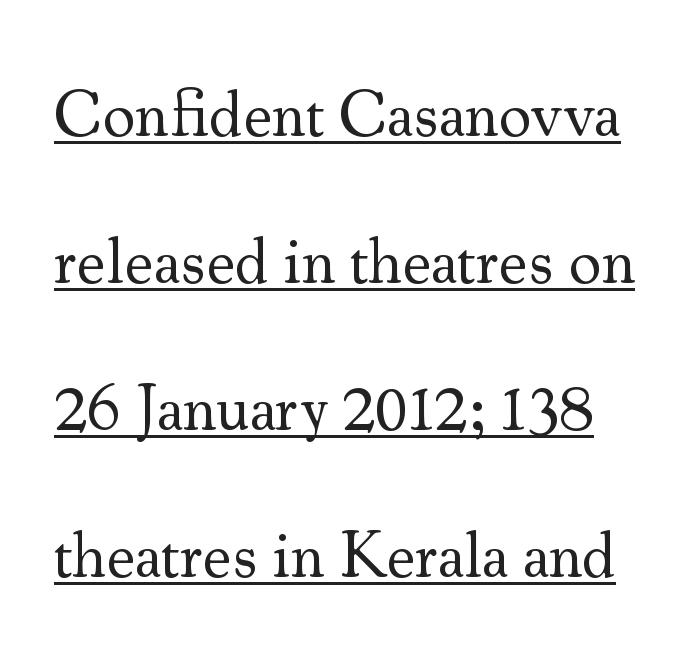
Proportional: the letters do not fall into vertical columns. Counters stay open thanks to moderate or lighter strokes. The characters display serif detailing at their extremities. Vertically, the passage feels expansive, rows floating well apart. Like a heading marked for emphasis, these lines bear an underscore. This is the regular roman posture of the typeface.
